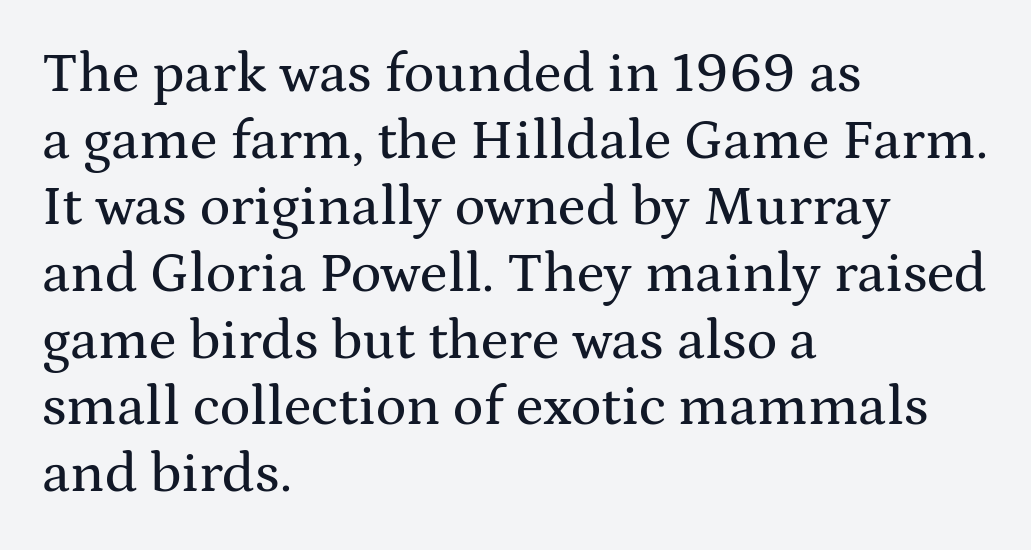
Q: Is the text italic (slanted)? A: No, it is upright.
Q: Is the typeface a serif or a sans-serif typeface? A: Serif.
Q: Is the text underlined? A: No.
Q: How is the paragraph aligned? A: Left-aligned.
Q: Is the spacing between letters normal or unusually wide? A: Normal.
Q: Width (condensed, normal, or wide)? A: Wide.
Q: Stroke contrast? A: Medium.
Q: x-height? A: Medium.
Q: Monospaced? A: No.
